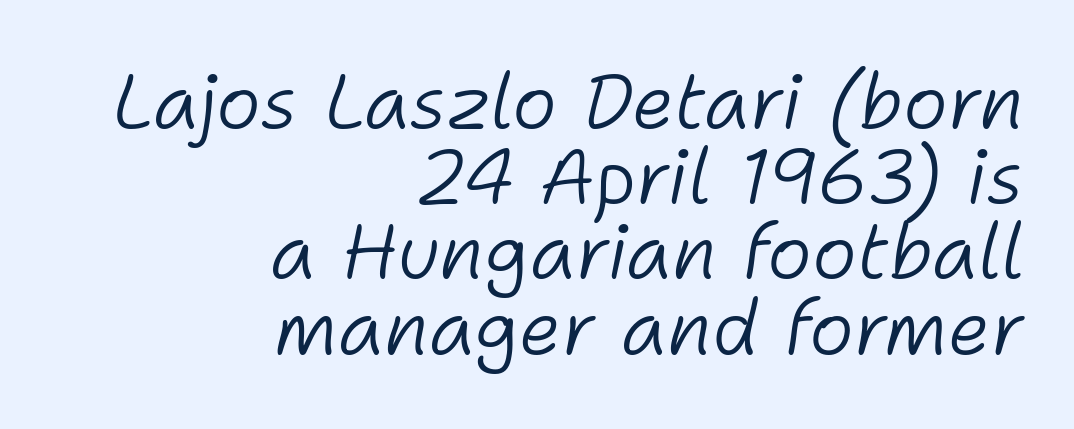
Q: Is the text bold? A: No.
Q: Is the text italic (slanted)? A: Yes, it leans right by about 11 degrees.
Q: Is the text underlined? A: No.
Q: How is the paragraph aligned? A: Right-aligned.
Q: Is the spacing between letters normal or unusually wide? A: Normal.
Q: Is the spacing between lines tight, normal or loose? A: Tight.
Q: Width (condensed, normal, or wide)? A: Normal.
Q: Stroke contrast? A: Low.
Q: x-height? A: Medium.
Q: Monospaced? A: No.
